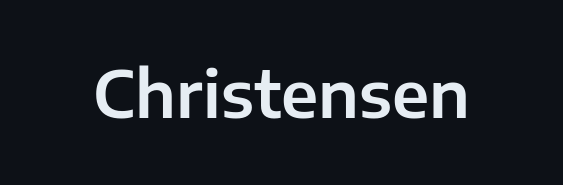
{"serif": "no", "italic": "no", "width": "normal", "stroke_contrast": "low", "x_height": "medium", "monospaced": "no", "underline": "no", "letter_spacing": "normal", "letter_spacing_em": 0.0, "glyph_px": 64}
